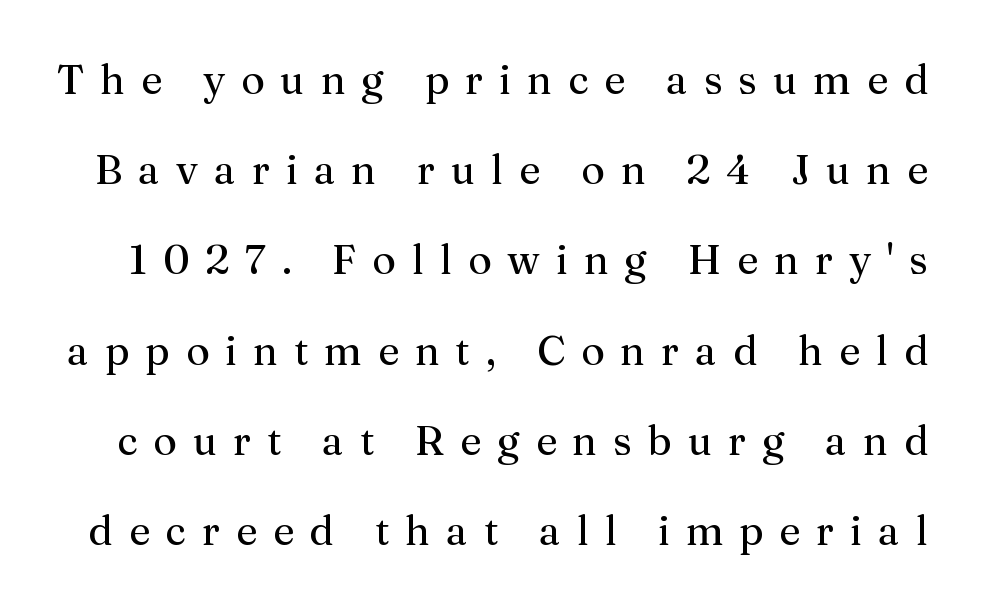
The image shows 41 px regular-weight serif type, upright; set loose line spacing (2.2x), unusually wide letter spacing (+0.39 em), not underlined; medium stroke contrast and a medium x-height.
